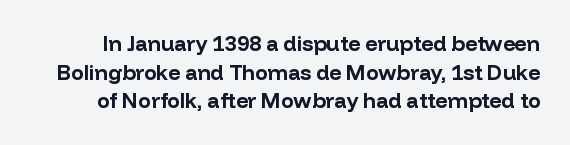
{"italic": "no", "bold": "yes", "underline": "no", "line_spacing": "normal", "line_spacing_ratio": 1.36, "letter_spacing": "normal", "letter_spacing_em": 0.0, "glyph_px": 21}
